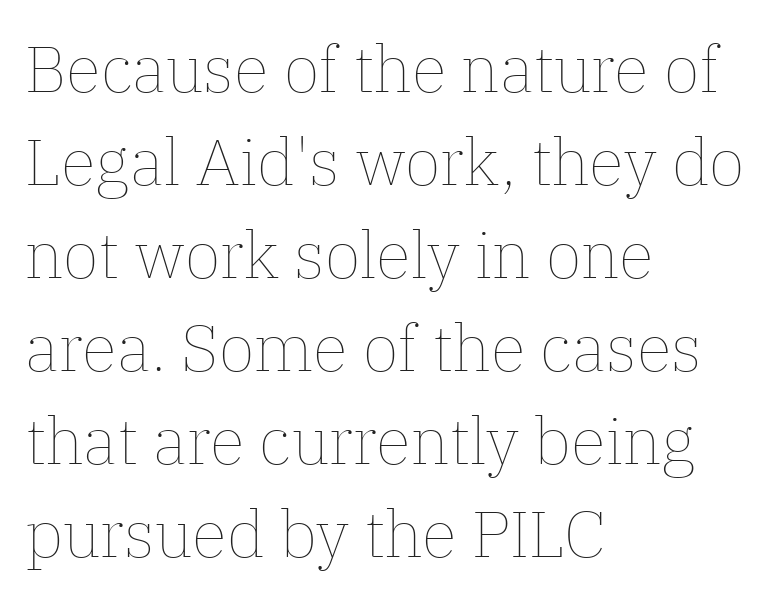
{"italic": "no", "bold": "no", "weight": "thin", "width": "normal", "stroke_contrast": "low", "x_height": "medium", "monospaced": "no", "underline": "no", "align": "left", "line_spacing": "normal", "line_spacing_ratio": 1.43, "letter_spacing": "normal", "letter_spacing_em": 0.0, "glyph_px": 65}
